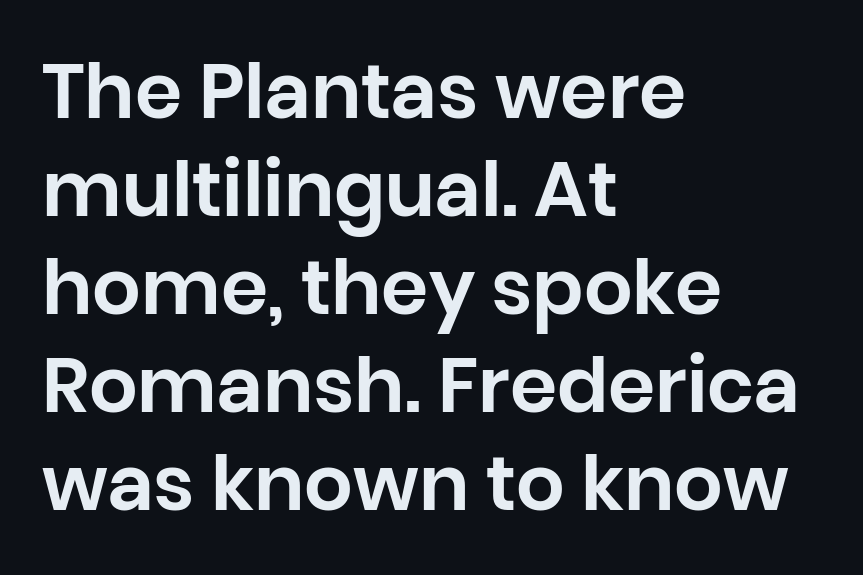
Posture: straight, roman, zero tilt. A student would call this left alignment; a typographer would say flush left, rag right. Looks like regular typesetting: each glyph gets only the width it needs. Letterform terminals end flat and unadorned throughout the passage.
